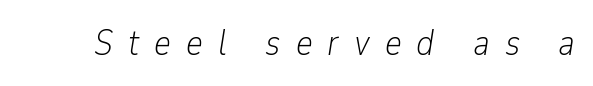
Q: Is the text bold? A: No.
Q: Is the text italic (slanted)? A: Yes, it leans right by about 9 degrees.
Q: Is the text underlined? A: No.
Q: Is the spacing between letters normal or unusually wide? A: Unusually wide.
Q: Width (condensed, normal, or wide)? A: Condensed.
Q: Stroke contrast? A: Low.
Q: x-height? A: Medium.
Q: Monospaced? A: No.
